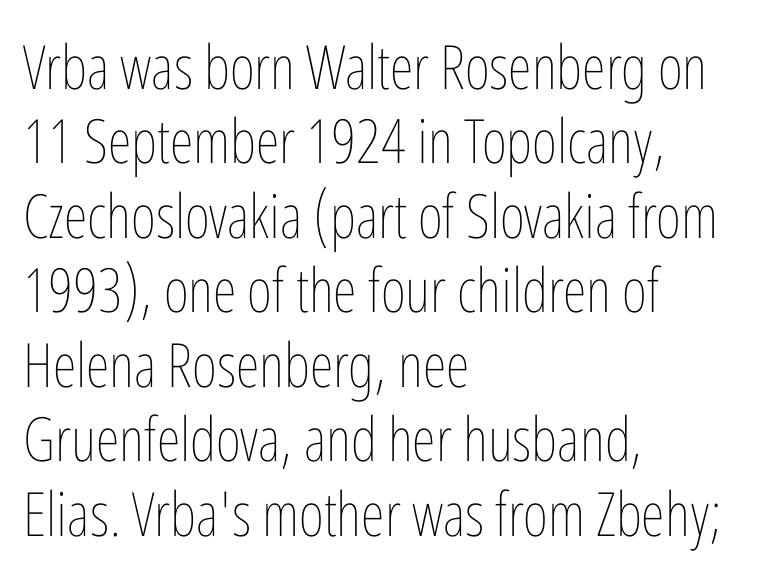
Q: Is the text bold? A: No.
Q: Is the text italic (slanted)? A: No, it is upright.
Q: Is the text underlined? A: No.
Q: How is the paragraph aligned? A: Left-aligned.
Q: Is the spacing between letters normal or unusually wide? A: Normal.
Q: Width (condensed, normal, or wide)? A: Condensed.
Q: Stroke contrast? A: Low.
Q: x-height? A: Medium.
Q: Monospaced? A: No.
